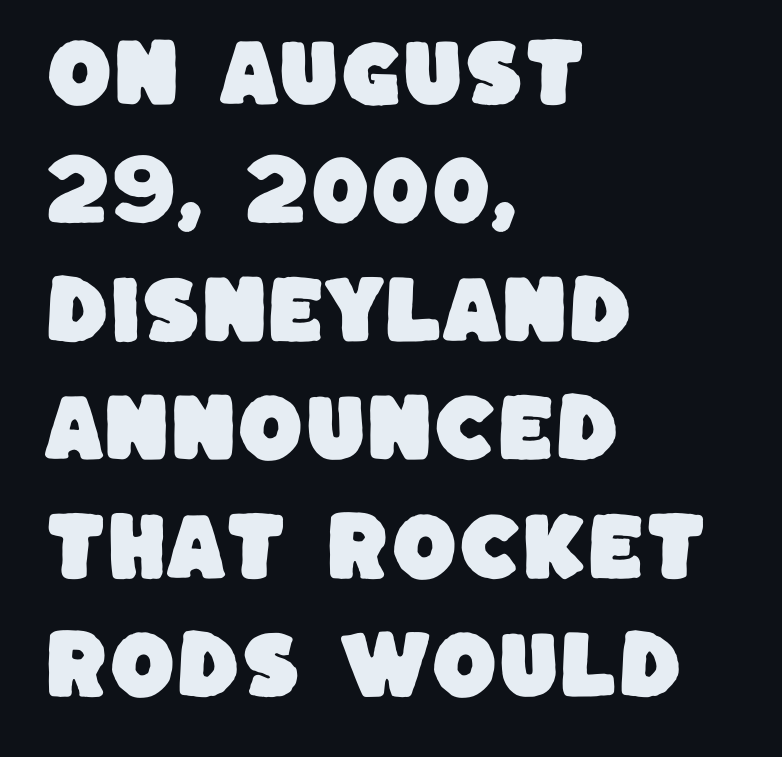
You could not count columns in this text — the font is proportionally spaced. Look at the bottom of the vertical strokes: they stop flat, with no serifs. Glyph-to-glyph distance matches everyday printed text. Where is the straight margin? On the left. A clean baseline with only descenders dipping below it. Whoever set this chose a conventional vertical rhythm.
